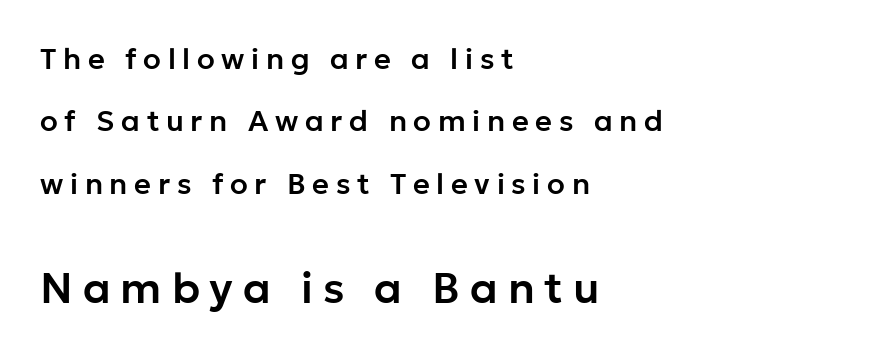
Q: Is the text italic (slanted)? A: No, it is upright.
Q: Is the typeface a serif or a sans-serif typeface? A: Sans-serif.
Q: Is the text underlined? A: No.
Q: How is the paragraph aligned? A: Left-aligned.
Q: Is the spacing between letters normal or unusually wide? A: Unusually wide.
Q: Is the spacing between lines tight, normal or loose? A: Loose.
Q: Which block of text is set in a larger size, the first (top) or the second (bottom)? A: The second (bottom) one.
Q: Width (condensed, normal, or wide)? A: Normal.
Q: Stroke contrast? A: Low.
Q: x-height? A: Medium.
Q: Monospaced? A: No.
